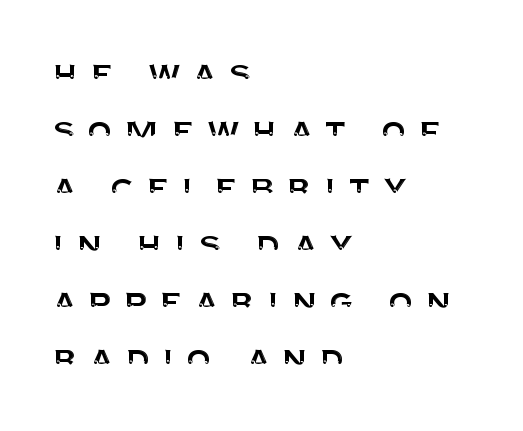
The image shows 41 px sans-serif type, upright; set left-aligned, normal line spacing (1.39x), unusually wide letter spacing (+0.27 em), not underlined; medium stroke contrast and a large x-height.
